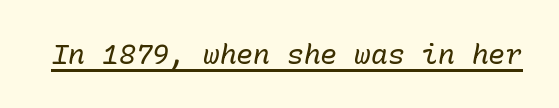
The passage shown is typed in a monospace face where columns stay perfectly aligned. Students, observe the line beneath the letters — that is underlining. No heavy texture on the line: the type isn't bold. You could call the tracking neutral — neither tight nor loose. This sample uses an oblique cut, with every glyph tilted off the vertical.
